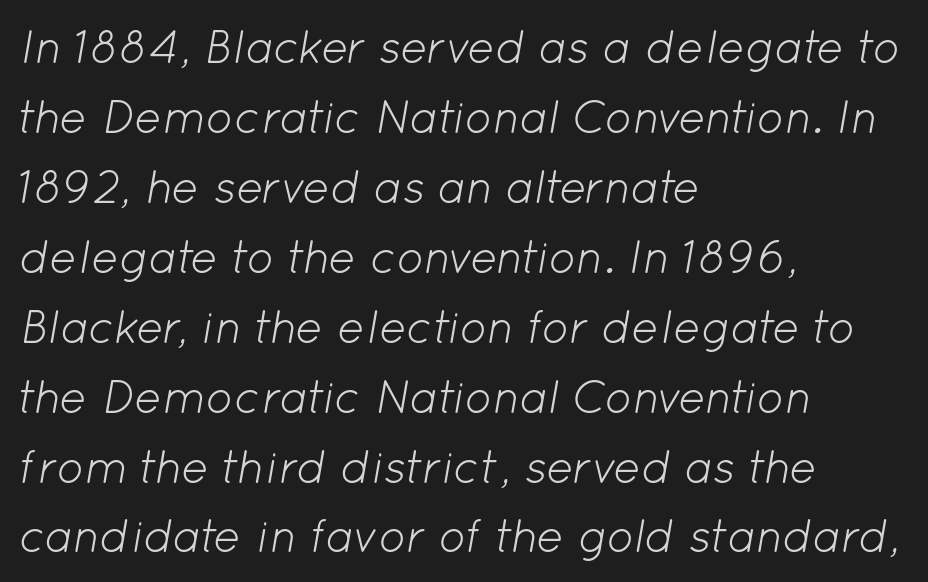
The font is comparable to plain body text, perhaps lighter. In terms of posture, this sample is oblique. The gaps between neighbouring characters are ordinary and unremarkable. Here the designer chose a conventional face with non-uniform glyph widths. Alignment: flush left.
